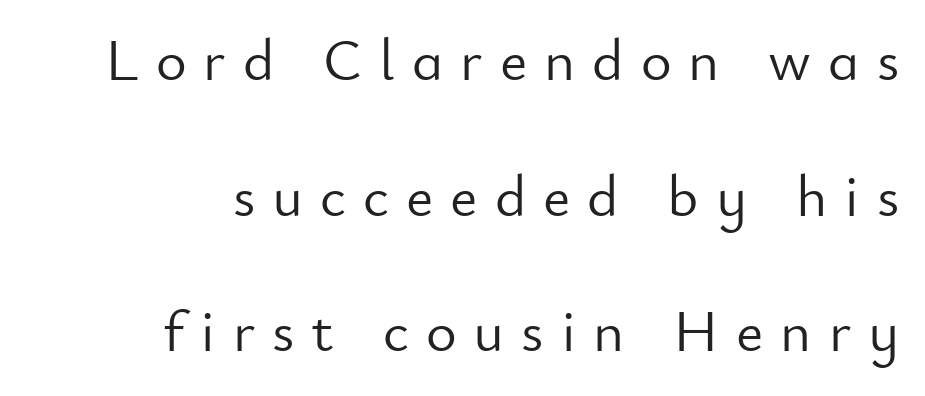
{"serif": "no", "italic": "no", "bold": "no", "weight": "light", "width": "normal", "stroke_contrast": "low", "x_height": "small", "monospaced": "no", "underline": "no", "align": "right", "line_spacing": "loose", "line_spacing_ratio": 2.3, "letter_spacing": "wide", "letter_spacing_em": 0.29, "glyph_px": 59}
